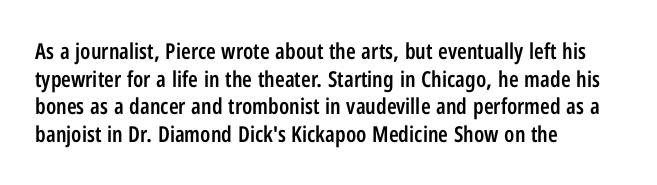
The image shows 22 px text type, upright; set left-aligned, normal line spacing (1.26x), normal letter spacing, not underlined.
